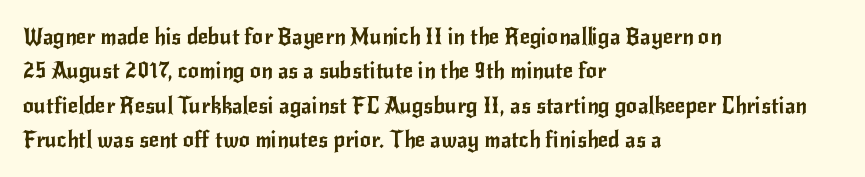
Q: Is the text italic (slanted)? A: No, it is upright.
Q: Is the text underlined? A: No.
Q: How is the paragraph aligned? A: Left-aligned.
Q: Is the spacing between letters normal or unusually wide? A: Normal.
Q: Is the spacing between lines tight, normal or loose? A: Normal.
